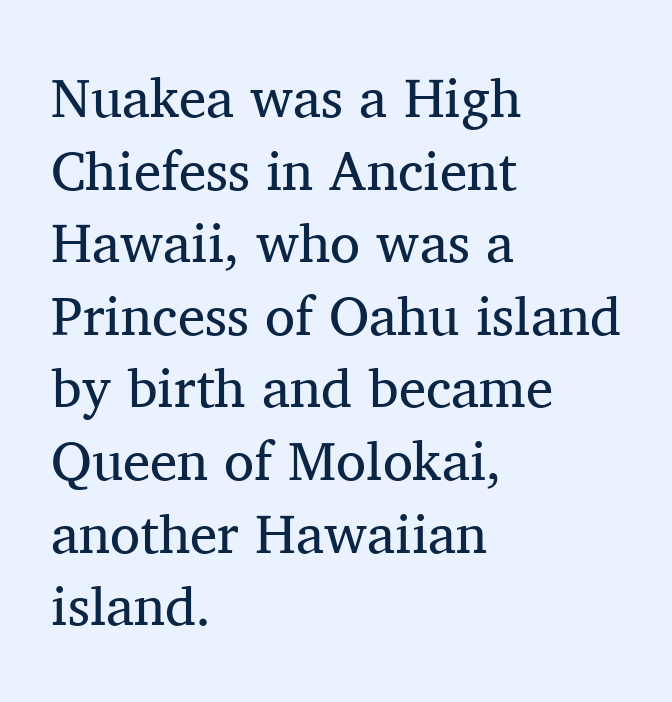
The image shows 55 px regular-weight serif type, upright; set left-aligned, normal line spacing (1.32x), normal letter spacing, not underlined; medium stroke contrast and a medium x-height.
